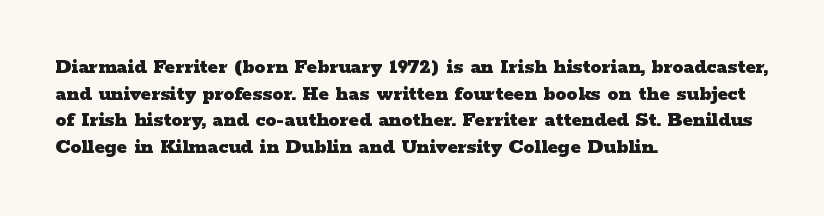
{"italic": "no", "bold": "yes", "underline": "no", "align": "left", "line_spacing_ratio": 1.21, "letter_spacing": "normal", "letter_spacing_em": 0.0, "glyph_px": 22}
